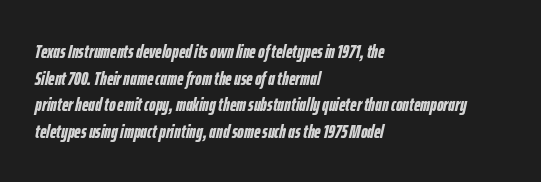
Q: Is the text bold? A: Yes.
Q: Is the text italic (slanted)? A: Yes, it leans right by about 12 degrees.
Q: Is the text underlined? A: No.
Q: How is the paragraph aligned? A: Left-aligned.
Q: Is the spacing between letters normal or unusually wide? A: Normal.
Q: Is the spacing between lines tight, normal or loose? A: Normal.
